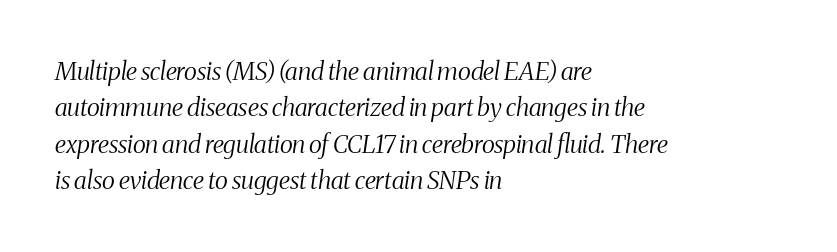
Summary of weight: not heavy and not bold. What stands out about the letter spacing? Nothing — it is the standard amount. The specimen reads as italic at a glance. Horizontal bands of white between lines are of average thickness.
